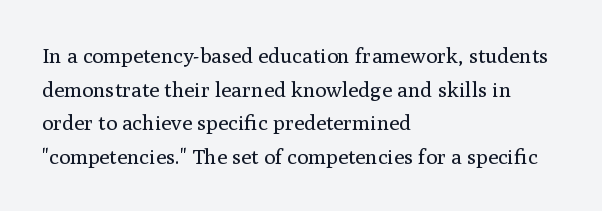
Q: Is the text bold? A: No.
Q: Is the text italic (slanted)? A: No, it is upright.
Q: Is the text underlined? A: No.
Q: How is the paragraph aligned? A: Left-aligned.
Q: Is the spacing between letters normal or unusually wide? A: Normal.
Q: Is the spacing between lines tight, normal or loose? A: Normal.
